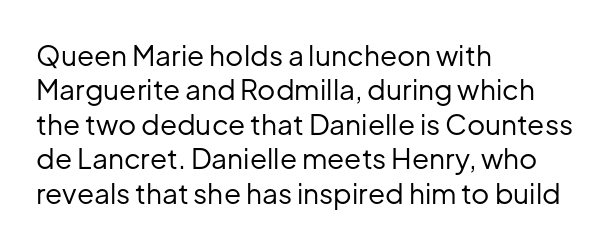
Q: Is the text bold? A: No.
Q: Is the text italic (slanted)? A: No, it is upright.
Q: Is the typeface a serif or a sans-serif typeface? A: Sans-serif.
Q: Is the text underlined? A: No.
Q: How is the paragraph aligned? A: Left-aligned.
Q: Is the spacing between letters normal or unusually wide? A: Normal.
Q: Width (condensed, normal, or wide)? A: Normal.
Q: Stroke contrast? A: Low.
Q: x-height? A: Medium.
Q: Monospaced? A: No.
